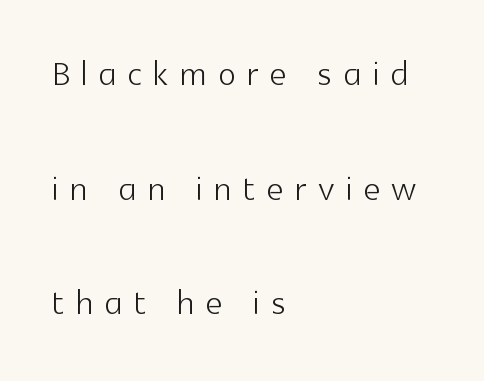
The image shows 46 px light sans-serif type, upright; set left-aligned, loose line spacing (2.49x), unusually wide letter spacing (+0.25 em), not underlined; a medium x-height.
